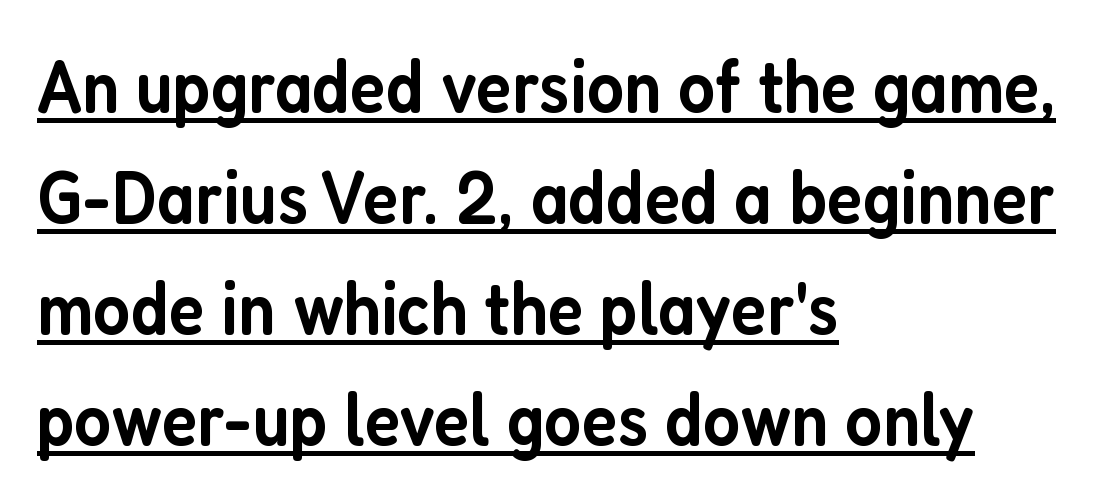
A typesetter would call this leading conventional body-copy spacing. Default kerning and tracking; the words read as compact shapes. The letters advance in unequal steps, a hallmark of proportional type. Does a line run under the words? Yes, clearly. This is roman type, the default non-slanted kind. These lines are set flush left with a ragged right edge.
